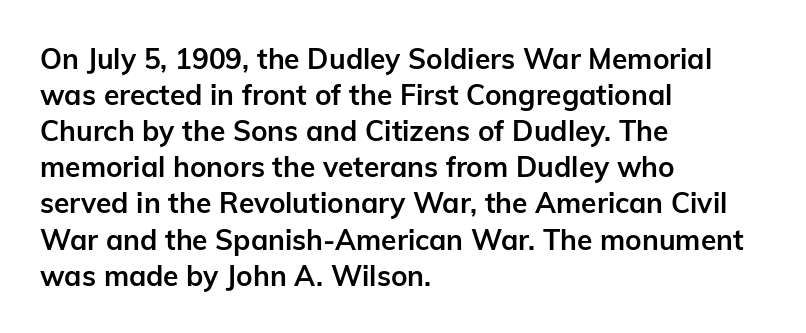
{"serif": "no", "italic": "no", "bold": "yes", "weight": "semibold", "width": "normal", "stroke_contrast": "low", "x_height": "medium", "monospaced": "no", "underline": "no", "align": "left", "line_spacing": "normal", "line_spacing_ratio": 1.29, "letter_spacing": "normal", "letter_spacing_em": 0.0, "glyph_px": 28}
